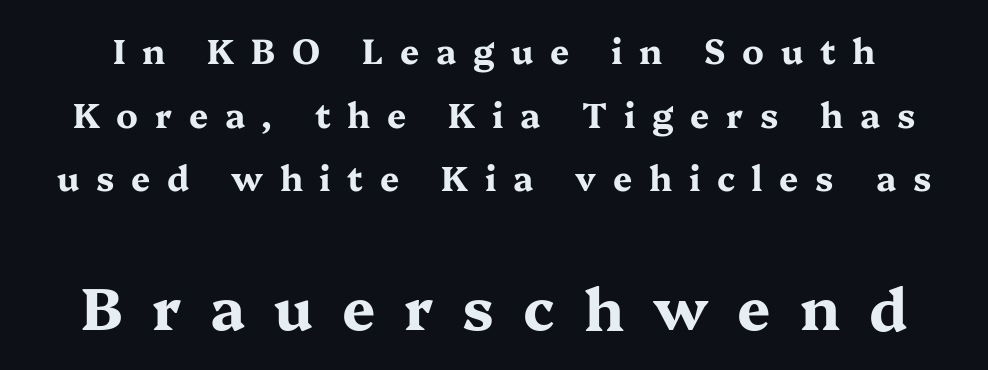
The image shows 59 px bold, wide serif type, upright; set line spacing 1.87x, unusually wide letter spacing (+0.49 em), not underlined; the second (bottom) block is 1.74x larger; medium stroke contrast and a medium x-height.
